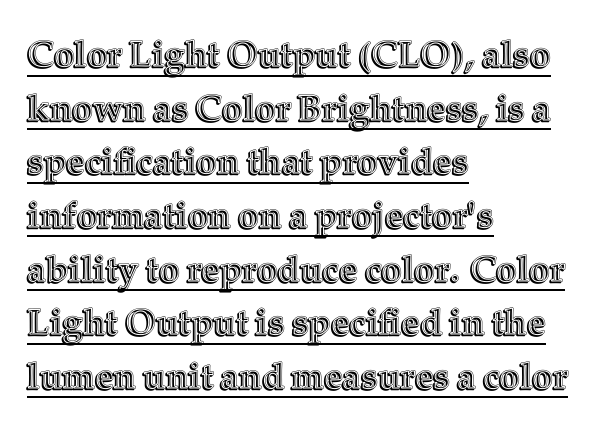
{"italic": "no", "width": "normal", "x_height": "medium", "monospaced": "no", "underline": "yes", "align": "left", "line_spacing": "normal", "line_spacing_ratio": 1.49, "letter_spacing": "normal", "letter_spacing_em": 0.0, "glyph_px": 36}
